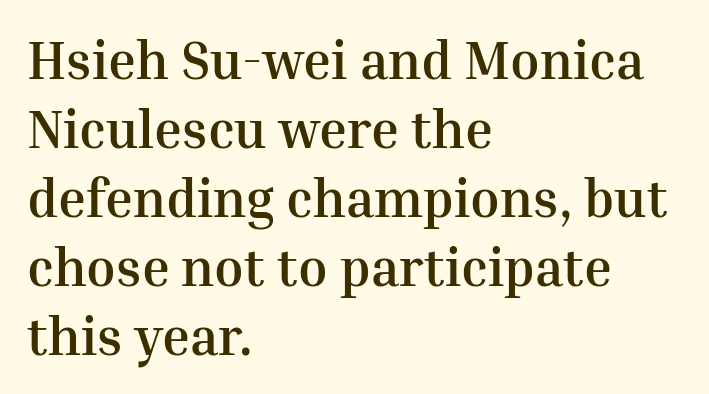
{"serif": "yes", "italic": "no", "bold": "yes", "weight": "semibold", "width": "normal", "stroke_contrast": "medium", "x_height": "medium", "monospaced": "no", "underline": "no", "align": "left", "line_spacing": "normal", "line_spacing_ratio": 1.3, "letter_spacing": "normal", "letter_spacing_em": 0.0, "glyph_px": 53}
